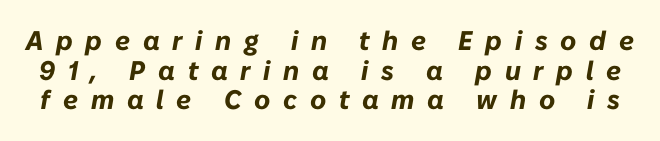
{"italic": "yes", "lean": "right", "slant_degrees": 10, "bold": "yes", "underline": "no", "line_spacing": "tight", "line_spacing_ratio": 1.1, "letter_spacing": "wide", "letter_spacing_em": 0.47, "glyph_px": 27}
